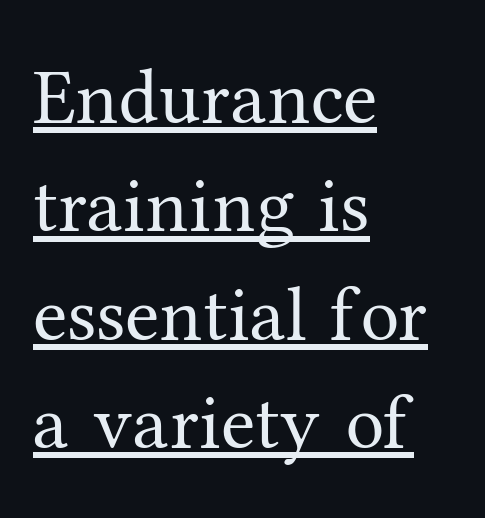
The image shows 78 px regular-weight serif type, upright; set left-aligned, normal line spacing (1.39x), normal letter spacing, underlined; medium stroke contrast and a medium x-height.
